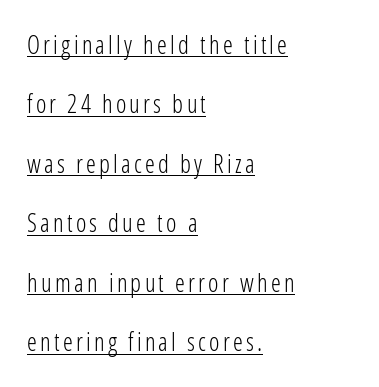
{"italic": "no", "bold": "no", "underline": "yes", "align": "left", "line_spacing": "loose", "line_spacing_ratio": 2.38, "glyph_px": 25}
